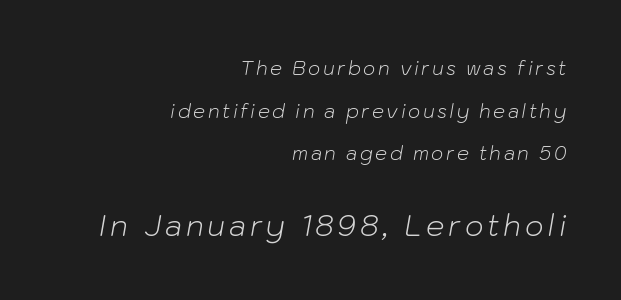
Q: Is the text bold? A: No.
Q: Is the text italic (slanted)? A: Yes, it leans right by about 10 degrees.
Q: Is the text underlined? A: No.
Q: How is the paragraph aligned? A: Right-aligned.
Q: Is the spacing between lines tight, normal or loose? A: Loose.
Q: Which block of text is set in a larger size, the first (top) or the second (bottom)? A: The second (bottom) one.
Q: Width (condensed, normal, or wide)? A: Normal.
Q: Stroke contrast? A: Low.
Q: x-height? A: Medium.
Q: Monospaced? A: No.
